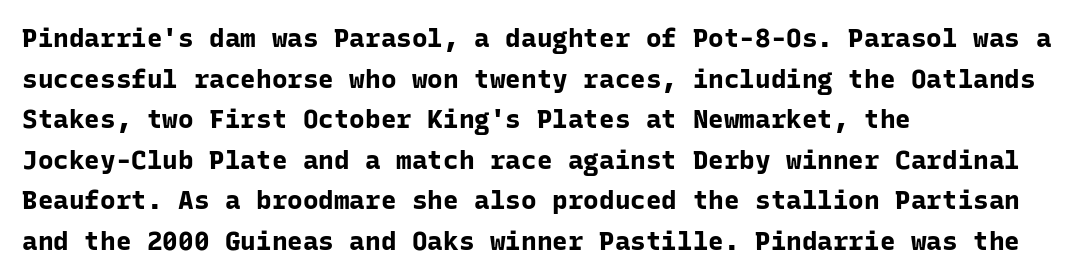
{"italic": "no", "bold": "yes", "underline": "no", "align": "left", "line_spacing": "normal", "line_spacing_ratio": 1.56, "letter_spacing": "normal", "letter_spacing_em": 0.0, "glyph_px": 26}
